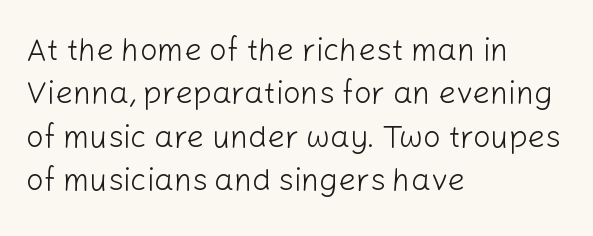
Q: Is the text bold? A: No.
Q: Is the text italic (slanted)? A: No, it is upright.
Q: Is the typeface a serif or a sans-serif typeface? A: Sans-serif.
Q: Is the text underlined? A: No.
Q: How is the paragraph aligned? A: Left-aligned.
Q: Is the spacing between letters normal or unusually wide? A: Normal.
Q: Is the spacing between lines tight, normal or loose? A: Normal.
Q: Width (condensed, normal, or wide)? A: Normal.
Q: Stroke contrast? A: Low.
Q: x-height? A: Medium.
Q: Monospaced? A: No.
